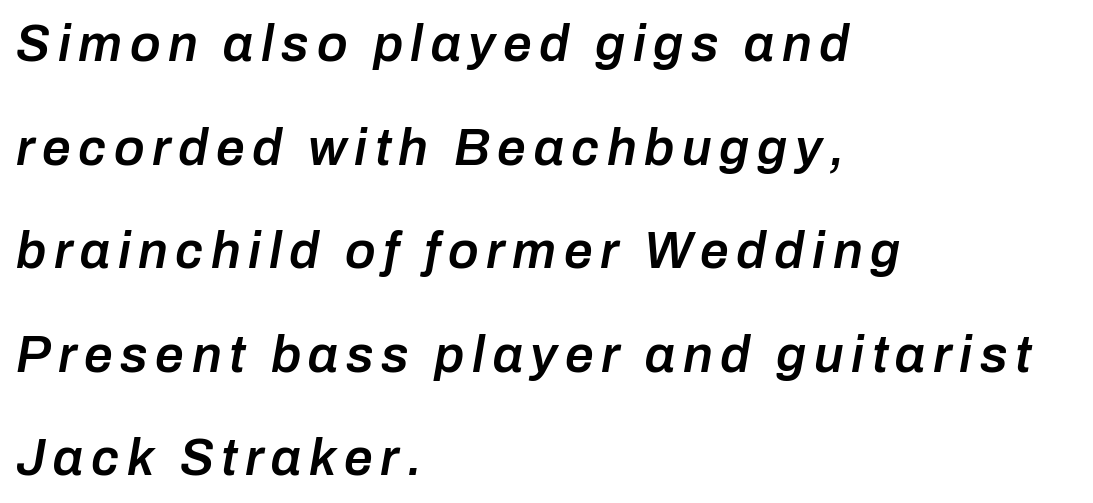
Q: Is the text bold? A: Semi-bold.
Q: Is the text italic (slanted)? A: Yes, it leans right by about 10 degrees.
Q: Is the text underlined? A: No.
Q: How is the paragraph aligned? A: Left-aligned.
Q: Is the spacing between lines tight, normal or loose? A: Loose.
Q: Width (condensed, normal, or wide)? A: Normal.
Q: Stroke contrast? A: Low.
Q: x-height? A: Medium.
Q: Monospaced? A: No.
